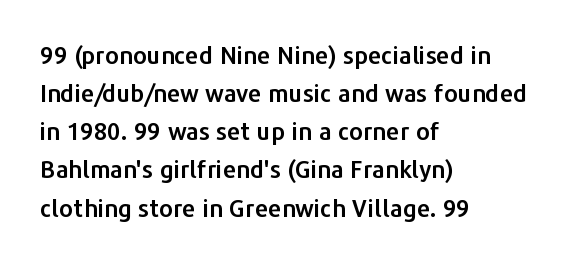
The image shows 24 px text type, upright; set left-aligned, normal line spacing (1.59x), normal letter spacing, not underlined.
